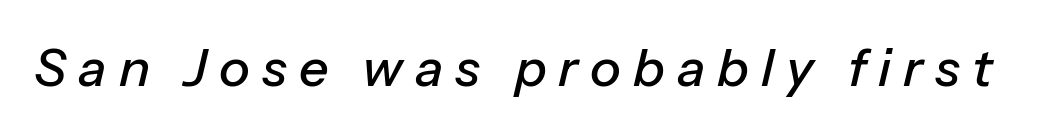
The image shows 52 px text type, italic (leaning right); set unusually wide letter spacing (+0.23 em), not underlined; low stroke contrast and a medium x-height.
